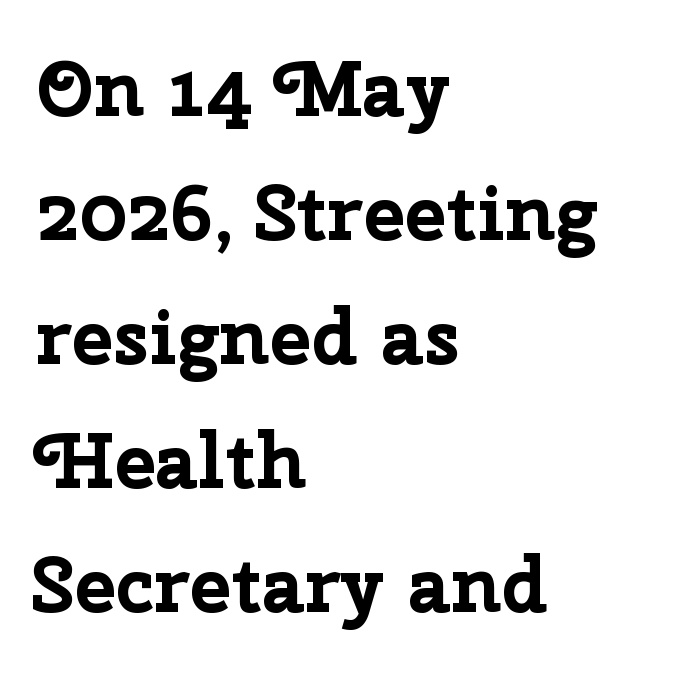
Q: Is the text bold? A: Yes.
Q: Is the text italic (slanted)? A: No, it is upright.
Q: Is the typeface a serif or a sans-serif typeface? A: Sans-serif.
Q: Is the text underlined? A: No.
Q: How is the paragraph aligned? A: Left-aligned.
Q: Is the spacing between letters normal or unusually wide? A: Normal.
Q: Is the spacing between lines tight, normal or loose? A: Normal.
Q: Width (condensed, normal, or wide)? A: Normal.
Q: Stroke contrast? A: Low.
Q: x-height? A: Medium.
Q: Monospaced? A: No.
